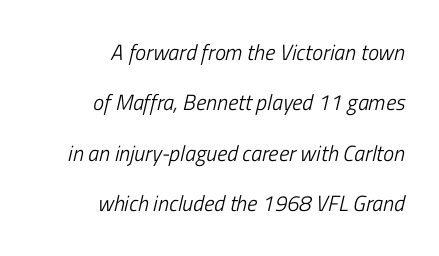
The image shows 22 px text type, italic (leaning right); set right-aligned, loose line spacing (2.29x), normal letter spacing, not underlined.
